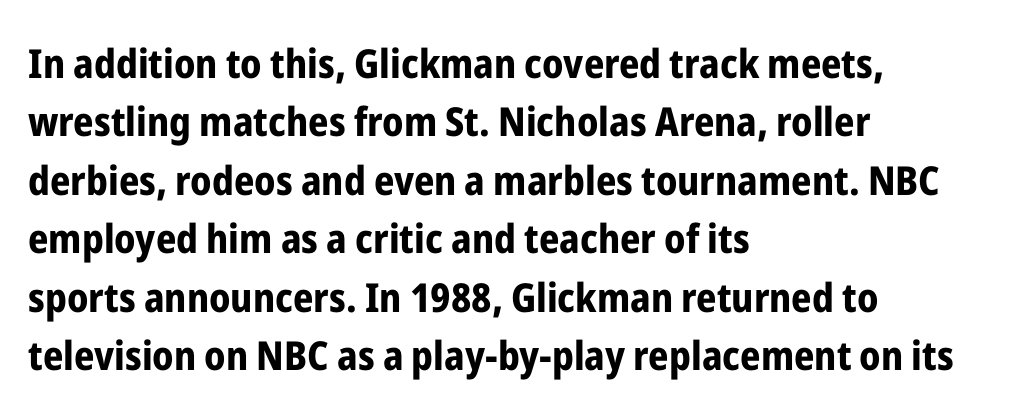
The image shows 40 px bold, condensed sans-serif type, upright; set left-aligned, normal line spacing (1.46x), normal letter spacing, not underlined; low stroke contrast and a medium x-height.
